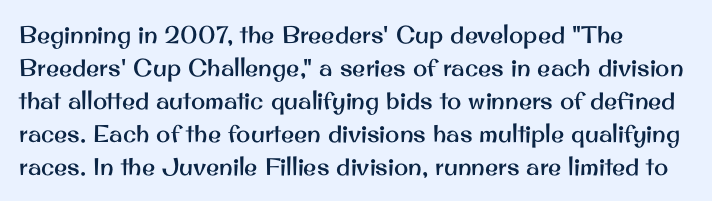
The type sits square on the baseline with zero lean. Students, observe: this is what conventionally led text looks like. Notice how the passage keeps a crisp vertical edge on the left only. Lines of text with bare space underneath.
